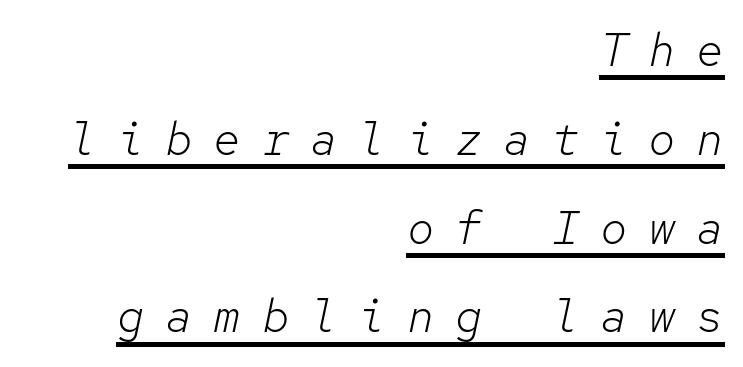
The strokes are not fattened; the text isn't bold. The face used here is monospaced, like something from a code editor. These characters rest on top of a visible drawn line. Students, note that the glyphs here are deliberately spaced far apart. If you drew a line through each stem, it would be angled.
